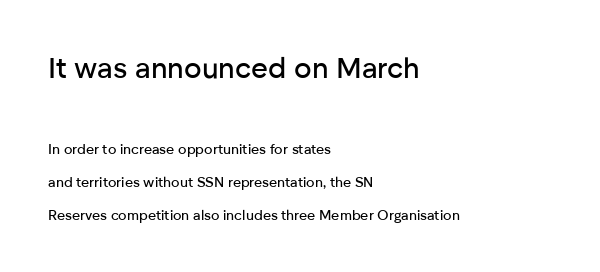
{"serif": "no", "italic": "no", "width": "normal", "stroke_contrast": "low", "x_height": "medium", "monospaced": "no", "underline": "no", "align": "left", "line_spacing": "loose", "line_spacing_ratio": 2.35, "letter_spacing": "normal", "letter_spacing_em": 0.0, "larger_block": "first", "size_ratio": 2.07, "glyph_px": 29}
